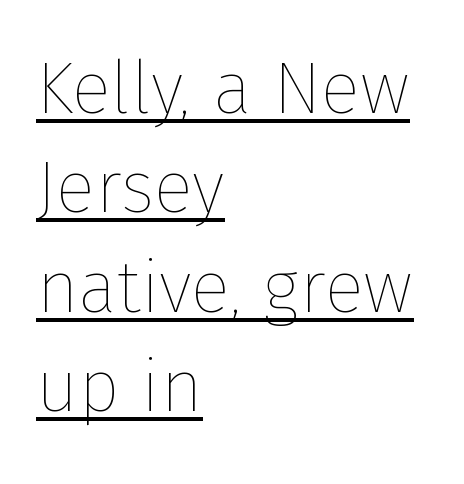
Q: Is the text bold? A: No.
Q: Is the text italic (slanted)? A: No, it is upright.
Q: Is the text underlined? A: Yes.
Q: How is the paragraph aligned? A: Left-aligned.
Q: Is the spacing between letters normal or unusually wide? A: Normal.
Q: Is the spacing between lines tight, normal or loose? A: Normal.
Q: Width (condensed, normal, or wide)? A: Normal.
Q: Stroke contrast? A: Low.
Q: x-height? A: Medium.
Q: Monospaced? A: No.
